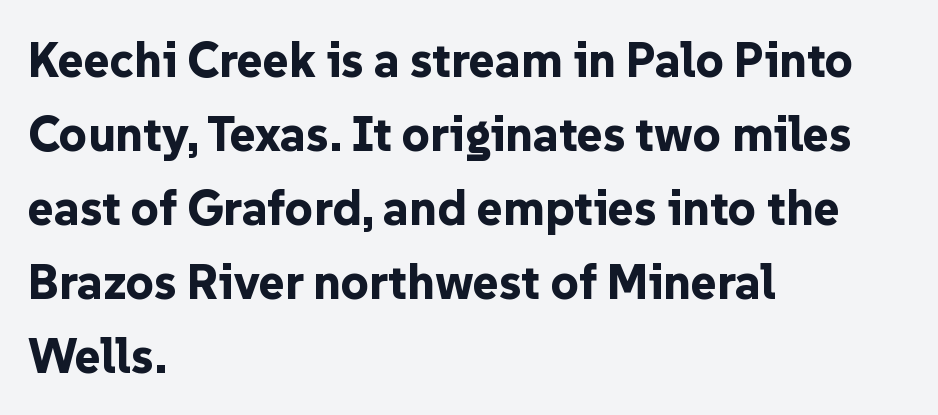
Q: Is the text bold? A: Yes.
Q: Is the text italic (slanted)? A: No, it is upright.
Q: Is the typeface a serif or a sans-serif typeface? A: Sans-serif.
Q: Is the text underlined? A: No.
Q: How is the paragraph aligned? A: Left-aligned.
Q: Is the spacing between letters normal or unusually wide? A: Normal.
Q: Is the spacing between lines tight, normal or loose? A: Normal.
Q: Width (condensed, normal, or wide)? A: Normal.
Q: Stroke contrast? A: Low.
Q: x-height? A: Medium.
Q: Monospaced? A: No.
